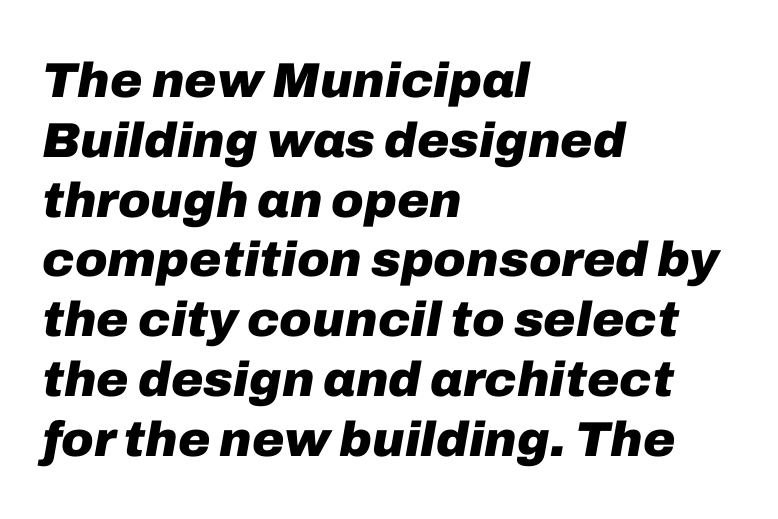
{"italic": "yes", "lean": "right", "slant_degrees": 10, "bold": "yes", "weight": "heavy", "width": "normal", "stroke_contrast": "low", "x_height": "medium", "monospaced": "no", "underline": "no", "align": "left", "line_spacing_ratio": 1.22, "letter_spacing": "normal", "letter_spacing_em": 0.0, "glyph_px": 49}
